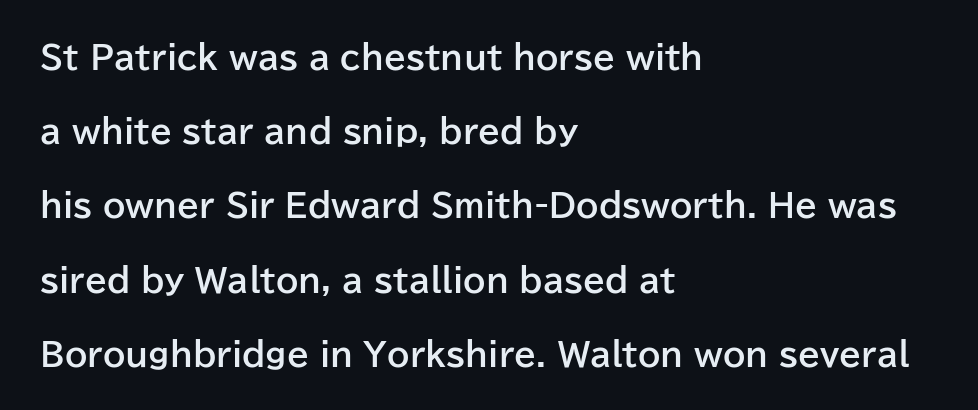
{"serif": "no", "italic": "no", "bold": "yes", "weight": "bold", "width": "normal", "stroke_contrast": "low", "x_height": "medium", "monospaced": "no", "underline": "no", "align": "left", "line_spacing": "loose", "line_spacing_ratio": 2.32, "letter_spacing": "normal", "letter_spacing_em": 0.0, "glyph_px": 32}
